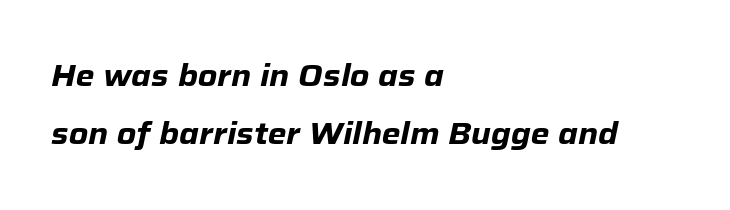
The image shows 30 px heavy type, italic (leaning right); set left-aligned, loose line spacing (1.94x), normal letter spacing, not underlined; low stroke contrast and a medium x-height.
